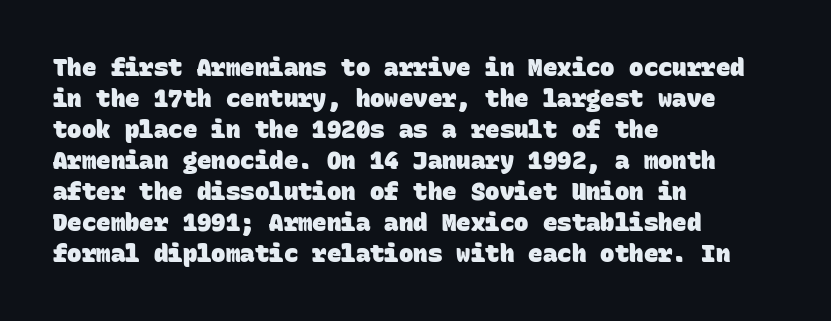
The image shows 24 px bold type; set left-aligned, normal line spacing (1.29x), normal letter spacing, not underlined.
